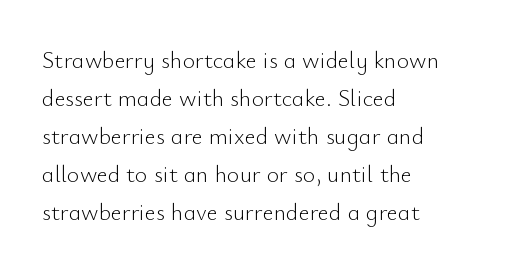
{"italic": "no", "bold": "no", "underline": "no", "align": "left", "line_spacing": "normal", "line_spacing_ratio": 1.58, "letter_spacing": "normal", "letter_spacing_em": 0.0, "glyph_px": 24}
